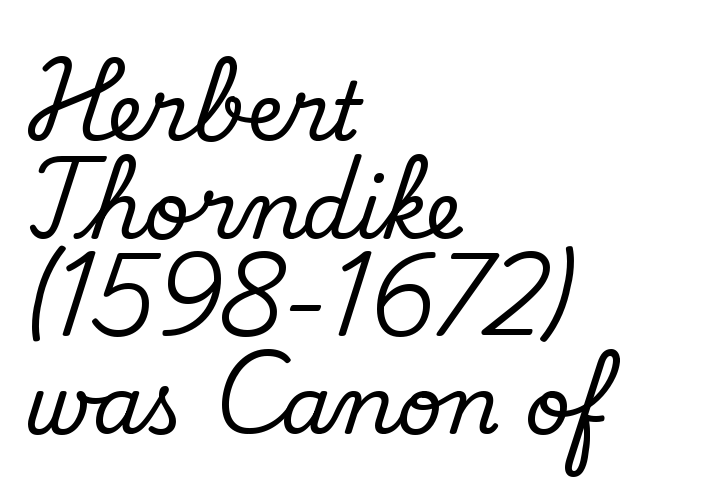
The image shows 80 px regular-weight sans-serif type; set left-aligned, line spacing 1.22x, normal letter spacing, not underlined; low stroke contrast and a small x-height.
